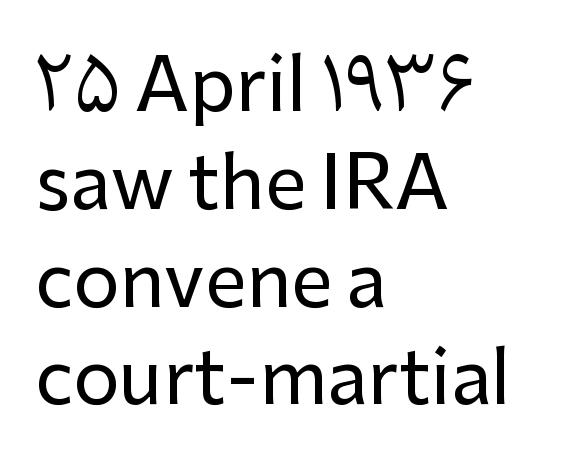
The rendering anchors every line to the left-hand side. Tracking value appears to be zero — textbook default spacing. The strip under each line holds only bare page. Baseline-to-baseline distance is the conventional proportion of letter height.
